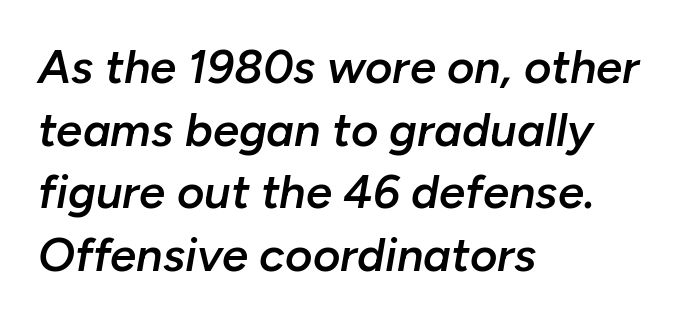
The image shows 47 px semibold type, italic (leaning right); set left-aligned, normal line spacing (1.33x), normal letter spacing, not underlined; low stroke contrast and a medium x-height.
